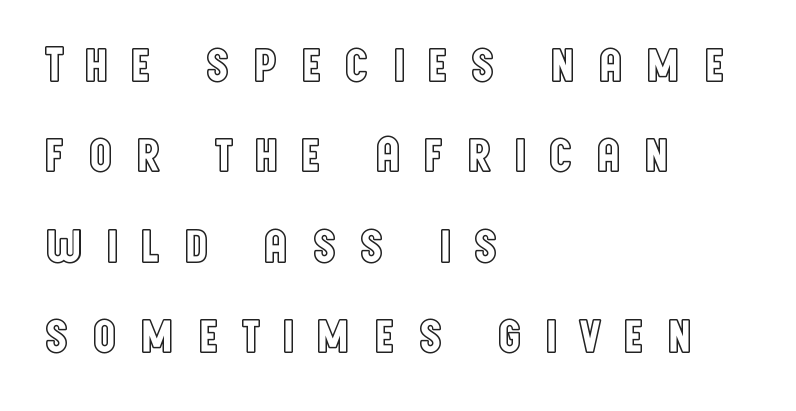
{"italic": "no", "width": "condensed", "x_height": "large", "monospaced": "no", "underline": "no", "align": "left", "line_spacing_ratio": 1.81, "letter_spacing": "wide", "letter_spacing_em": 0.42, "glyph_px": 50}
